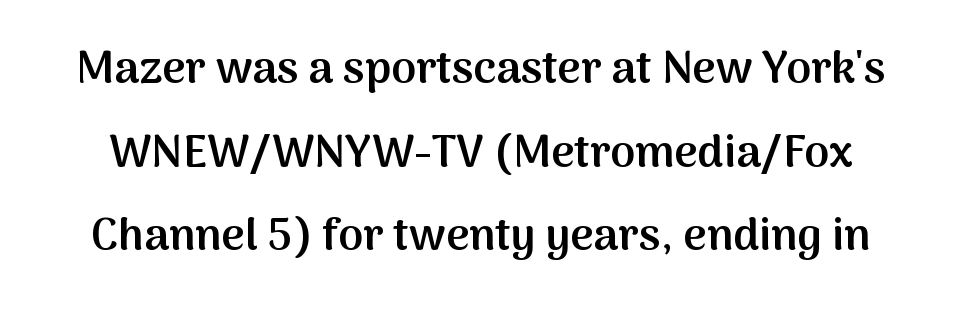
{"serif": "no", "italic": "no", "bold": "semi", "weight": "semibold", "width": "normal", "stroke_contrast": "medium", "x_height": "medium", "monospaced": "no", "underline": "no", "line_spacing_ratio": 1.86, "letter_spacing": "normal", "letter_spacing_em": 0.0, "glyph_px": 45}
